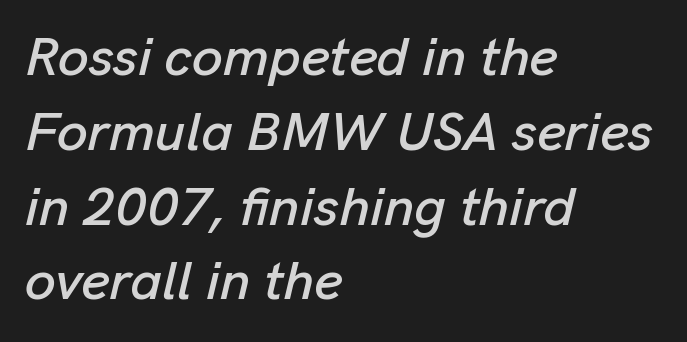
Reading down the column, the eye jumps a familiar distance to each next line. This sample has the flowing, uneven cadence of proportional lettering. Is the type slanted? Yes — the strokes lean at a clear angle. The lines in this sample share a left origin and differ only in where they stop. Observe the ordinary spacing: letters are neighbours, not strangers.
